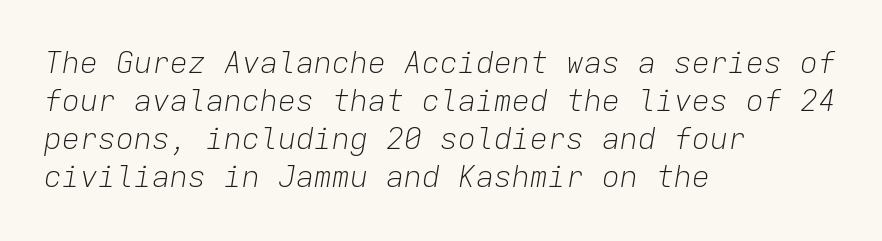
Stroke mass is kept to a normal reading level or below. Here the designer chose a console-style face with uniform glyph widths. Each new line begins a customary step beneath the previous one. Characters follow at the spacing the type designer built in. A classic flush-left, rag-right setting is used for this passage.
